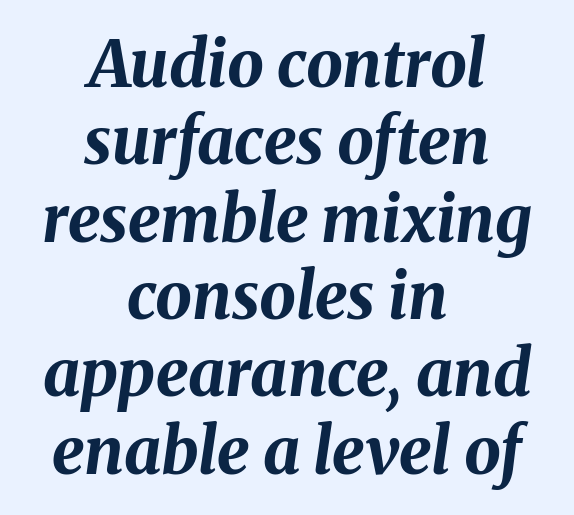
The image shows 65 px bold type, italic (leaning right); set centered, line spacing 1.19x, normal letter spacing, not underlined; medium stroke contrast and a medium x-height.
